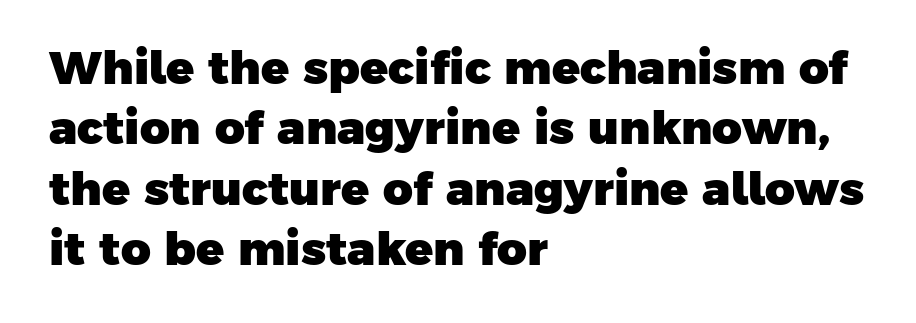
There is no visible air inserted between adjacent glyphs. Check the space under the baseline: it is left empty. Regarding serifs, this sample does without them. All the whitespace from short lines collects on the right.
